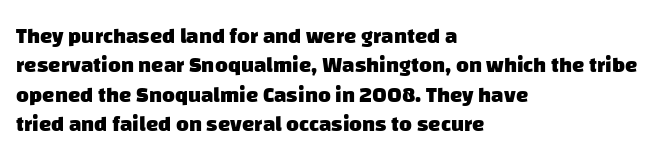
Regarding leading, the lines here are spaced in the standard way. One-word summary of the alignment: left. Honestly, the letter spacing is just normal — you wouldn't notice it. Clear beneath every line of the passage.
